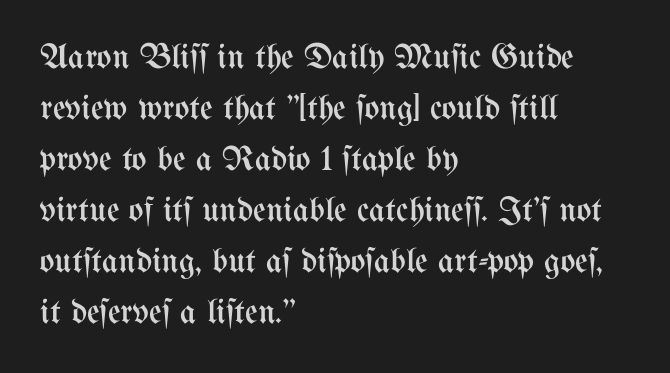
Q: Is the text bold? A: No.
Q: Is the text italic (slanted)? A: No, it is upright.
Q: Is the text underlined? A: No.
Q: How is the paragraph aligned? A: Left-aligned.
Q: Is the spacing between letters normal or unusually wide? A: Normal.
Q: Is the spacing between lines tight, normal or loose? A: Normal.
Q: Width (condensed, normal, or wide)? A: Condensed.
Q: Stroke contrast? A: Medium.
Q: x-height? A: Medium.
Q: Monospaced? A: No.
